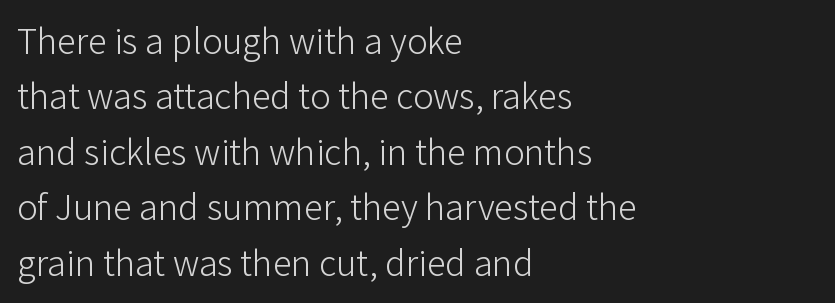
Character widths vary here, with narrow letters taking less room than wide ones. A light-to-regular cut is what we see here. Classification — sans serif. A typesetter would mark this as roman, not italic. The lines are quadded left. Underlining? Definitely not there.
